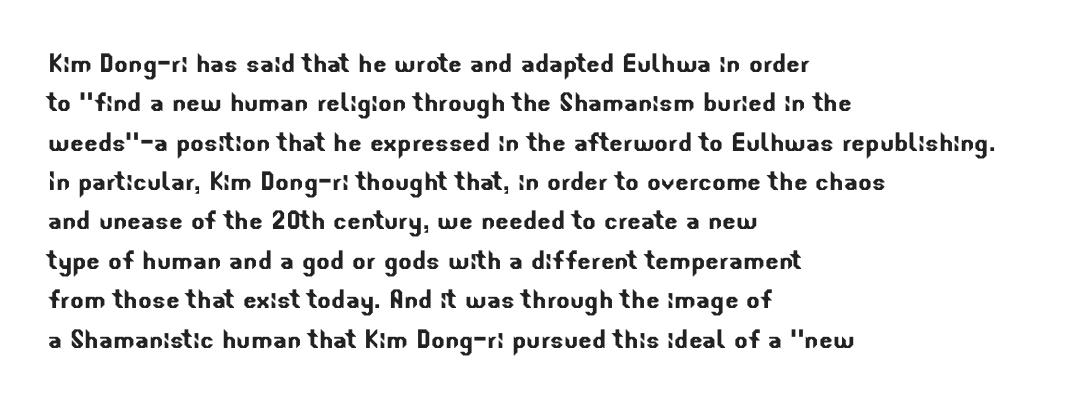
The image shows 32 px sans-serif type; set left-aligned, line spacing 1.23x, normal letter spacing, not underlined; low stroke contrast and a small x-height.
